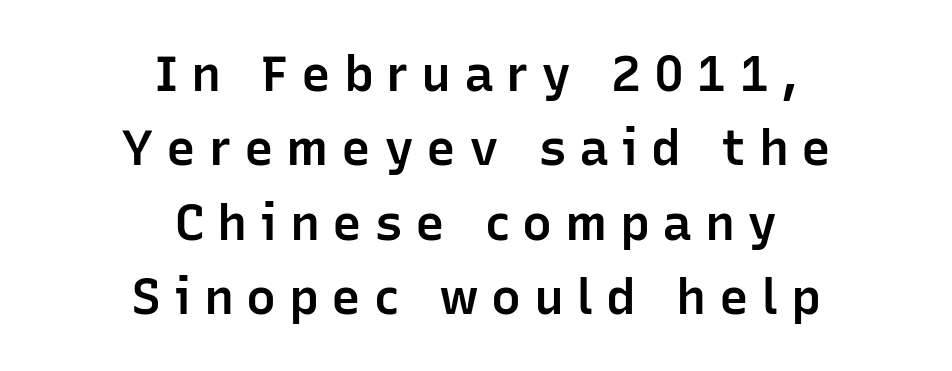
The image shows 50 px semibold sans-serif type, upright; set centered, normal line spacing (1.49x), unusually wide letter spacing (+0.25 em), not underlined; low stroke contrast and a medium x-height.
